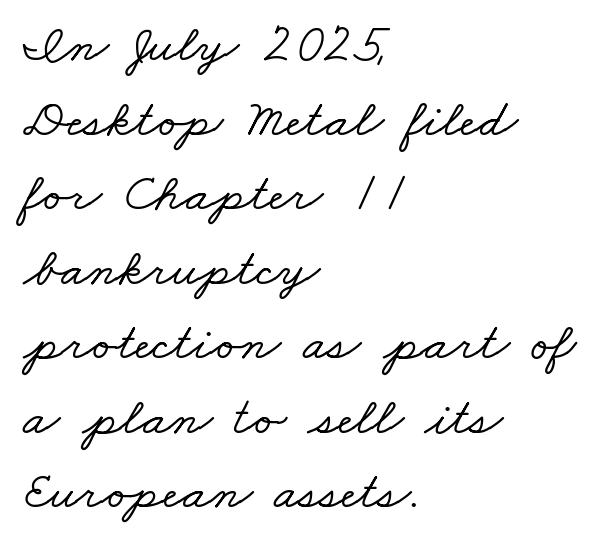
The image shows 54 px wide serif type; set left-aligned, normal line spacing (1.38x), normal letter spacing, not underlined; low stroke contrast and a small x-height.
